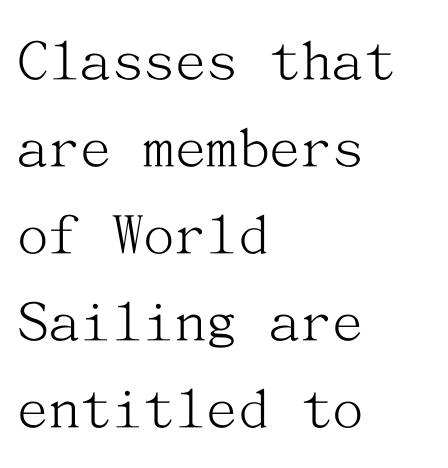
Q: Is the text bold? A: No.
Q: Is the text italic (slanted)? A: No, it is upright.
Q: Is the typeface a serif or a sans-serif typeface? A: Serif.
Q: Is the text underlined? A: No.
Q: How is the paragraph aligned? A: Left-aligned.
Q: Is the spacing between letters normal or unusually wide? A: Normal.
Q: Is the spacing between lines tight, normal or loose? A: Normal.
Q: Width (condensed, normal, or wide)? A: Normal.
Q: Stroke contrast? A: Medium.
Q: x-height? A: Medium.
